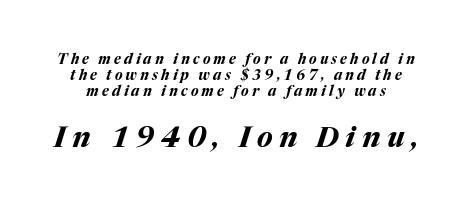
{"italic": "yes", "lean": "right", "slant_degrees": 17, "bold": "yes", "weight": "bold", "width": "normal", "stroke_contrast": "medium", "x_height": "medium", "monospaced": "no", "underline": "no", "line_spacing": "tight", "line_spacing_ratio": 1.13, "letter_spacing": "wide", "letter_spacing_em": 0.22, "larger_block": "second", "size_ratio": 2.07, "glyph_px": 29}
